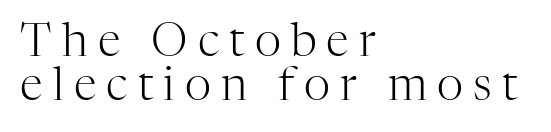
Q: Is the text bold? A: No.
Q: Is the text italic (slanted)? A: No, it is upright.
Q: Is the typeface a serif or a sans-serif typeface? A: Serif.
Q: Is the text underlined? A: No.
Q: How is the paragraph aligned? A: Left-aligned.
Q: Is the spacing between letters normal or unusually wide? A: Unusually wide.
Q: Is the spacing between lines tight, normal or loose? A: Tight.
Q: Width (condensed, normal, or wide)? A: Normal.
Q: Stroke contrast? A: High.
Q: x-height? A: Medium.
Q: Monospaced? A: No.
